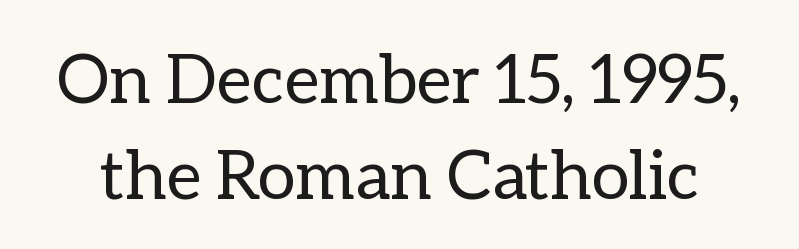
Q: Is the text bold? A: No.
Q: Is the text italic (slanted)? A: No, it is upright.
Q: Is the text underlined? A: No.
Q: Is the spacing between letters normal or unusually wide? A: Normal.
Q: Is the spacing between lines tight, normal or loose? A: Normal.
Q: Width (condensed, normal, or wide)? A: Normal.
Q: Stroke contrast? A: Low.
Q: x-height? A: Medium.
Q: Monospaced? A: No.
